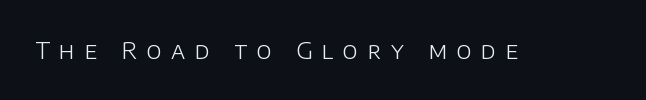
Vertical strokes here are truly vertical. The font sits on the lighter half of the weight spectrum, regular included. No word sits above an underline. Someone cranked the tracking dial way up on this one.
